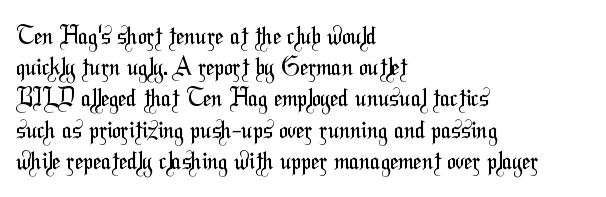
Clear beneath every line of the passage. Does the leading feel generous? No, just average. Students, note that the glyphs here touch the page at normal intervals. Notice how the passage keeps a crisp vertical edge on the left only.
